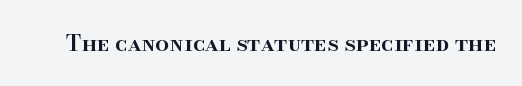
{"italic": "no", "bold": "semi", "underline": "no", "letter_spacing": "normal", "letter_spacing_em": 0.0, "glyph_px": 22}
